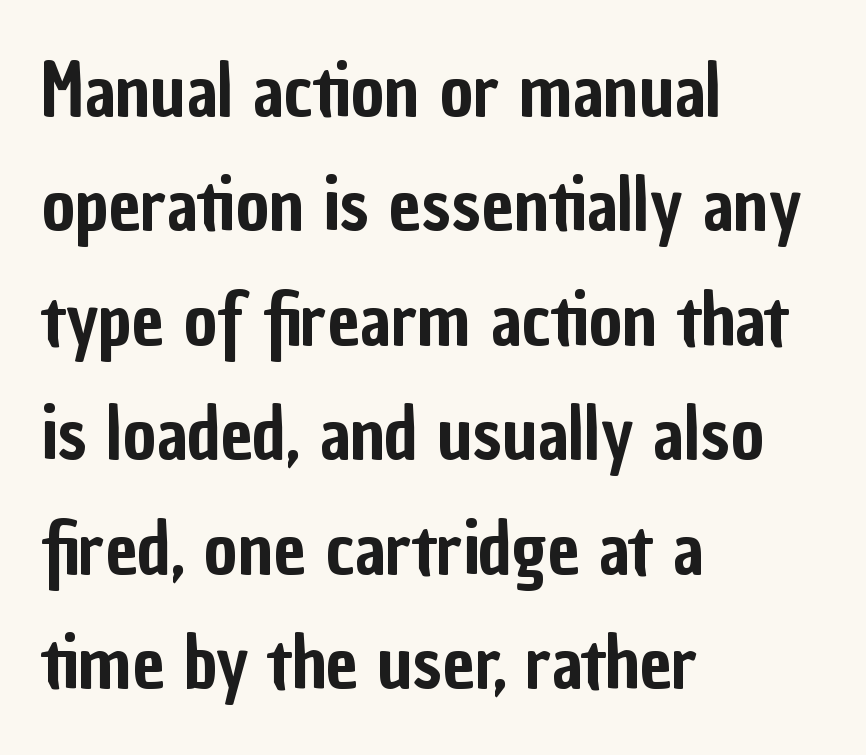
Q: Is the text italic (slanted)? A: No, it is upright.
Q: Is the typeface a serif or a sans-serif typeface? A: Sans-serif.
Q: Is the text underlined? A: No.
Q: How is the paragraph aligned? A: Left-aligned.
Q: Is the spacing between letters normal or unusually wide? A: Normal.
Q: Is the spacing between lines tight, normal or loose? A: Normal.
Q: Width (condensed, normal, or wide)? A: Condensed.
Q: Stroke contrast? A: Low.
Q: x-height? A: Medium.
Q: Monospaced? A: No.
